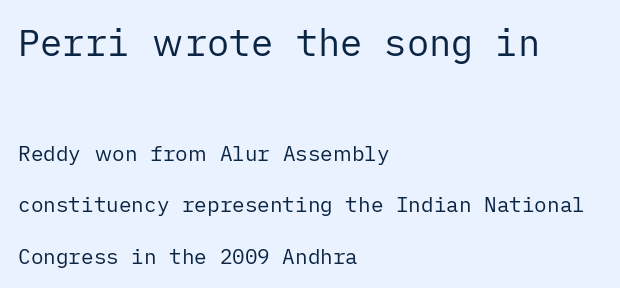
If you drew a ruler down the left edge, every line would touch it. Ascenders rise straight up at ninety degrees. A bare baseline throughout the passage. The line-height multiplier appears high, well above default. This sample uses a sans-serif face.
